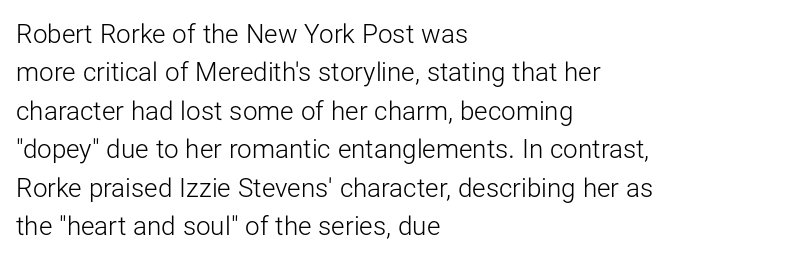
The image shows 26 px text type, upright; set left-aligned, normal line spacing (1.48x), normal letter spacing, not underlined.
